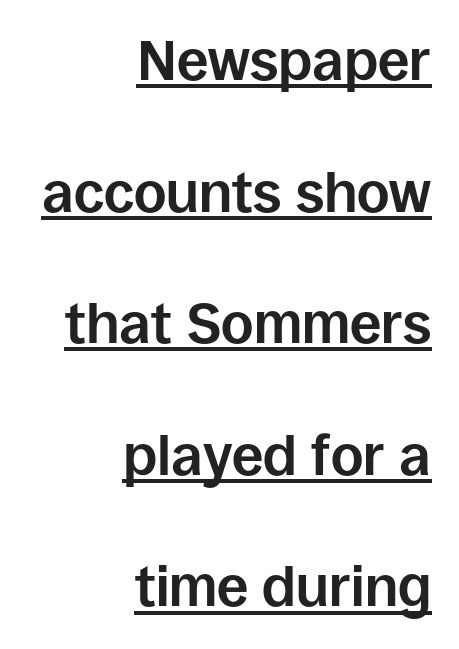
{"serif": "no", "italic": "no", "bold": "yes", "weight": "bold", "width": "normal", "stroke_contrast": "low", "x_height": "large", "monospaced": "no", "underline": "yes", "align": "right", "line_spacing": "loose", "line_spacing_ratio": 2.35, "letter_spacing": "normal", "letter_spacing_em": 0.0, "glyph_px": 56}
